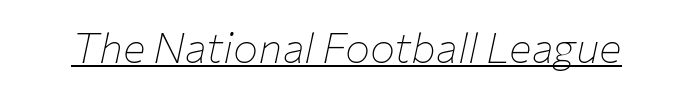
Q: Is the text bold? A: No.
Q: Is the text italic (slanted)? A: Yes, it leans right by about 12 degrees.
Q: Is the text underlined? A: Yes.
Q: Is the spacing between letters normal or unusually wide? A: Normal.
Q: Width (condensed, normal, or wide)? A: Normal.
Q: Stroke contrast? A: Low.
Q: x-height? A: Medium.
Q: Monospaced? A: No.
